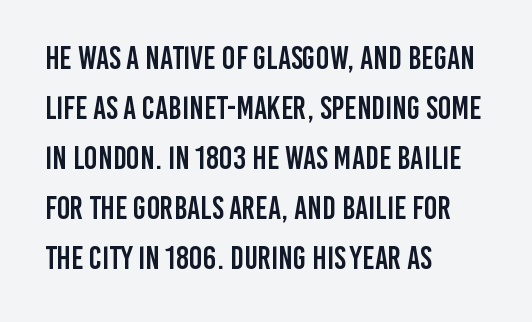
Q: Is the text italic (slanted)? A: No, it is upright.
Q: Is the typeface a serif or a sans-serif typeface? A: Sans-serif.
Q: Is the text underlined? A: No.
Q: How is the paragraph aligned? A: Left-aligned.
Q: Is the spacing between letters normal or unusually wide? A: Normal.
Q: Is the spacing between lines tight, normal or loose? A: Normal.
Q: Width (condensed, normal, or wide)? A: Condensed.
Q: Stroke contrast? A: Low.
Q: x-height? A: Large.
Q: Monospaced? A: No.
